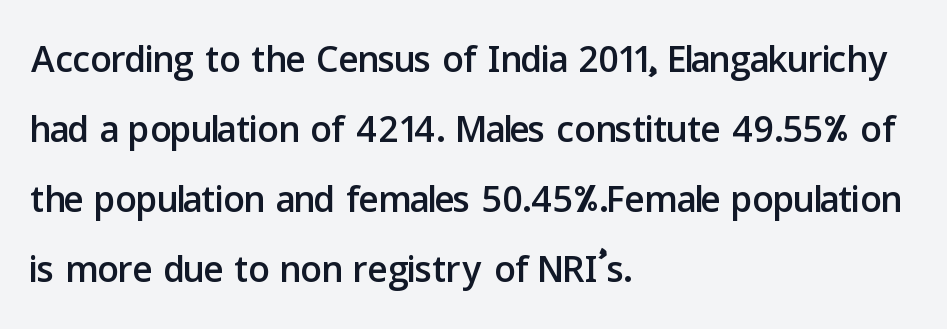
{"serif": "no", "italic": "no", "width": "normal", "stroke_contrast": "low", "x_height": "medium", "monospaced": "no", "underline": "no", "align": "left", "line_spacing": "normal", "line_spacing_ratio": 1.32, "letter_spacing": "normal", "letter_spacing_em": 0.0, "glyph_px": 53}
